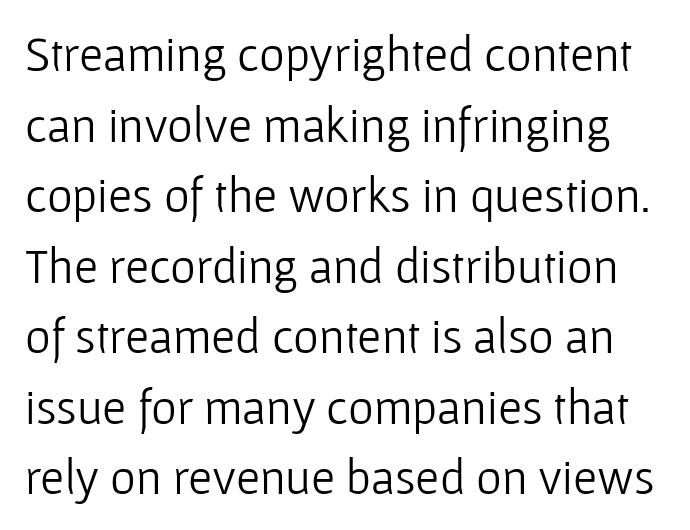
The tracking reads as untouched default to a designer's eye. It's the straight-up-and-down kind of type. You could not count columns in this text — the font is proportionally spaced. The designer left line spacing at the default.
